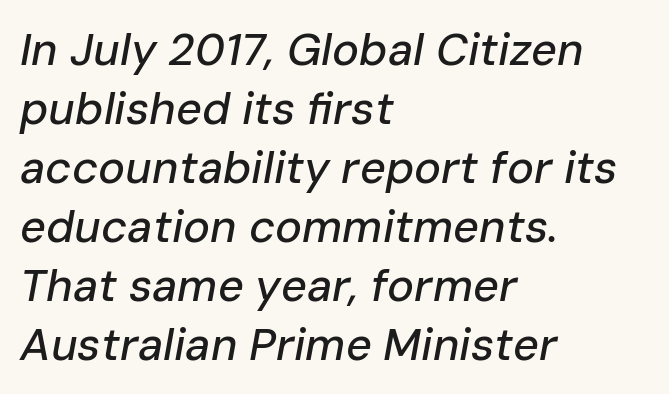
Q: Is the text italic (slanted)? A: Yes, it leans right by about 10 degrees.
Q: Is the text underlined? A: No.
Q: How is the paragraph aligned? A: Left-aligned.
Q: Is the spacing between letters normal or unusually wide? A: Normal.
Q: Is the spacing between lines tight, normal or loose? A: Normal.
Q: Width (condensed, normal, or wide)? A: Normal.
Q: Stroke contrast? A: Low.
Q: x-height? A: Medium.
Q: Monospaced? A: No.
